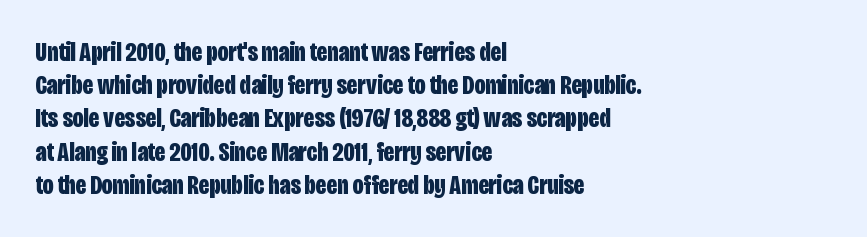
There is no visible air inserted between adjacent glyphs. In terms of weight, the rendering is a true, heavy bold. Visually the block forms a straight wall on the left and a jagged coastline on the right. Lines of text with bare space underneath. If you drew a line through each stem, it would be perfectly vertical.
